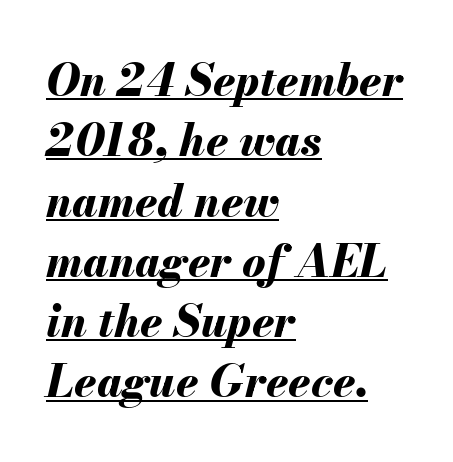
Caption: lettering with a line underneath. Proportional: the letters do not fall into vertical columns. Quick note: italic. As a designer I'd log this as weight 700, bold. A typesetter would call this zero additional tracking. Normally led — the rows are evenly, conventionally spaced.
